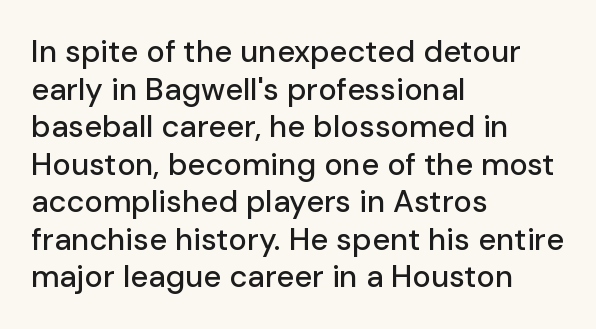
Q: Is the text italic (slanted)? A: No, it is upright.
Q: Is the typeface a serif or a sans-serif typeface? A: Sans-serif.
Q: Is the text underlined? A: No.
Q: How is the paragraph aligned? A: Left-aligned.
Q: Is the spacing between letters normal or unusually wide? A: Normal.
Q: Width (condensed, normal, or wide)? A: Normal.
Q: Stroke contrast? A: Low.
Q: x-height? A: Medium.
Q: Monospaced? A: No.
